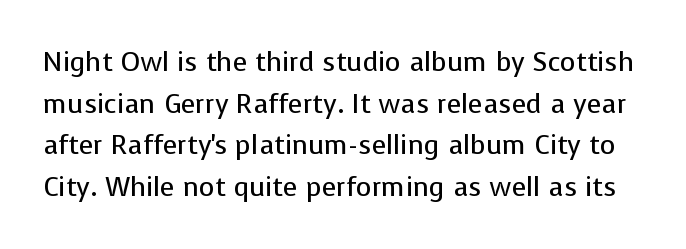
A clean baseline with only descenders dipping below it. In terms of leading, this rendering sits right in the middle. The horizontal fit of the characters is conventional and even. If you drew a line through each stem, it would be perfectly vertical.
